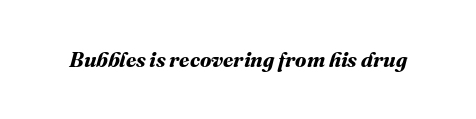
Q: Is the text bold? A: Yes.
Q: Is the text underlined? A: No.
Q: Is the spacing between letters normal or unusually wide? A: Normal.
